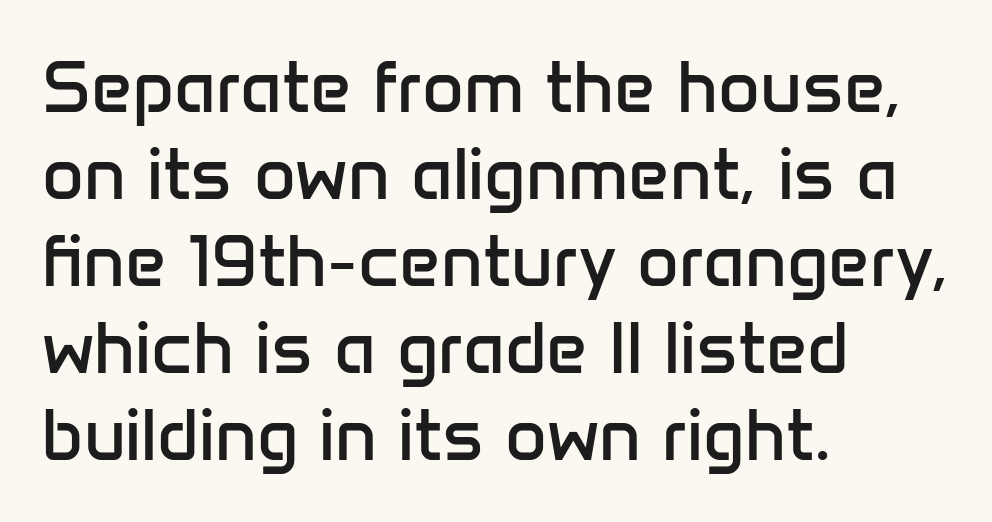
Letters have the restrained weight of plain body copy at most. Vertical strokes here are truly vertical. These lines are rendered in a variable-pitch font. Each row of text sits above clean, open space. This is sans-serif lettering, the kind often seen on screens and signage. The rag falls on the right side of this text block.
